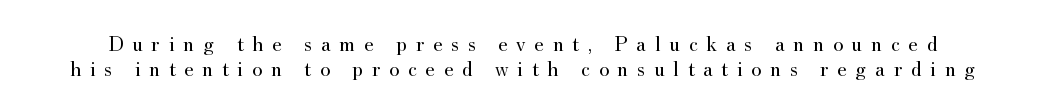
The image shows 22 px text type, upright; set tight line spacing (1.14x), unusually wide letter spacing (+0.39 em), not underlined.
